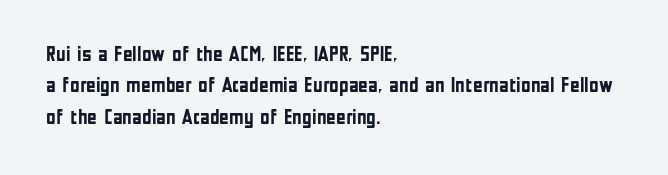
Q: Is the text bold? A: Yes.
Q: Is the text italic (slanted)? A: No, it is upright.
Q: Is the text underlined? A: No.
Q: How is the paragraph aligned? A: Left-aligned.
Q: Is the spacing between letters normal or unusually wide? A: Normal.
Q: Is the spacing between lines tight, normal or loose? A: Normal.
